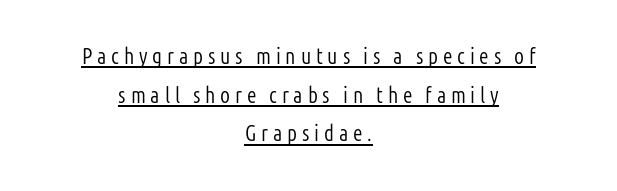
{"italic": "no", "bold": "no", "underline": "yes", "align": "center", "line_spacing_ratio": 1.76, "letter_spacing": "wide", "letter_spacing_em": 0.22, "glyph_px": 22}
